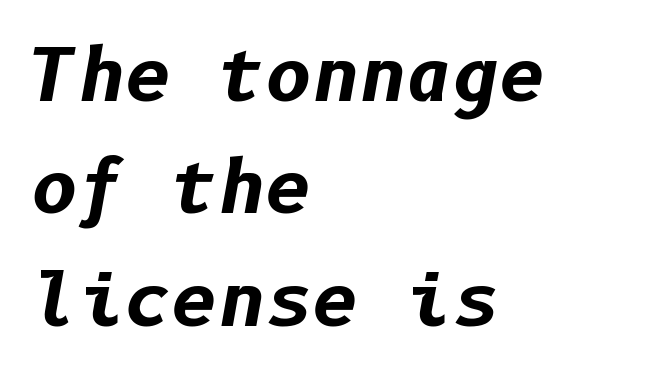
The typesetter chose a ragged-right arrangement here. Observe the lean: these are italic letterforms. This rendering features lettering with no underline. This sample uses plain, unmodified letter spacing. Interline gaps are of average width in this sample.
